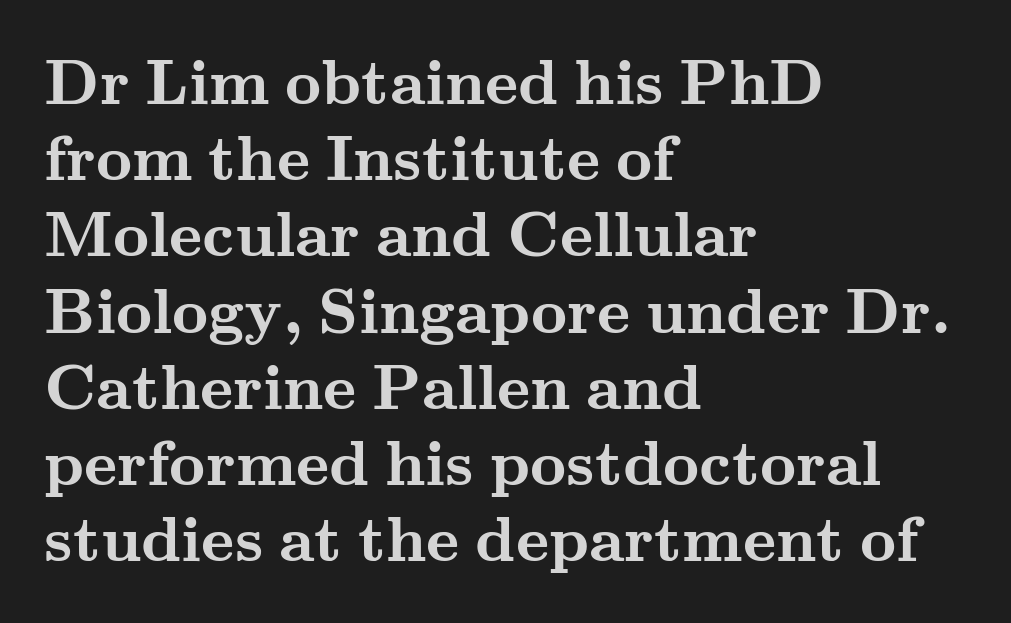
The image shows 63 px semibold, wide serif type, upright; set left-aligned, line spacing 1.21x, normal letter spacing, not underlined; medium stroke contrast and a small x-height.
